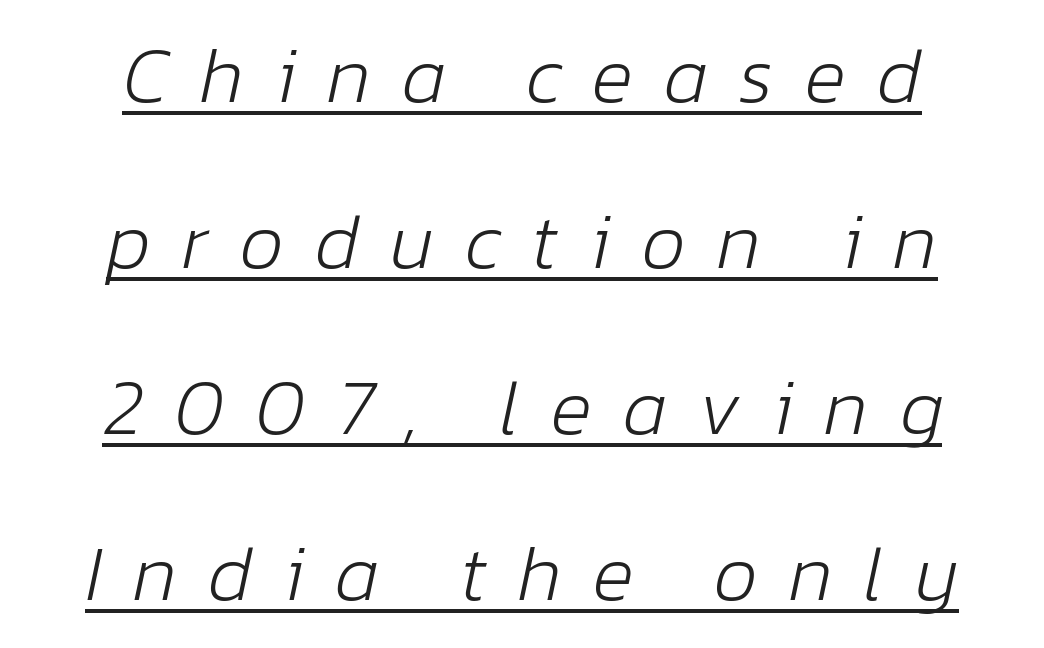
{"italic": "yes", "lean": "right", "slant_degrees": 12, "bold": "no", "weight": "light", "width": "normal", "stroke_contrast": "low", "x_height": "medium", "monospaced": "no", "underline": "yes", "align": "center", "line_spacing": "loose", "line_spacing_ratio": 2.13, "letter_spacing": "wide", "letter_spacing_em": 0.4, "glyph_px": 78}
